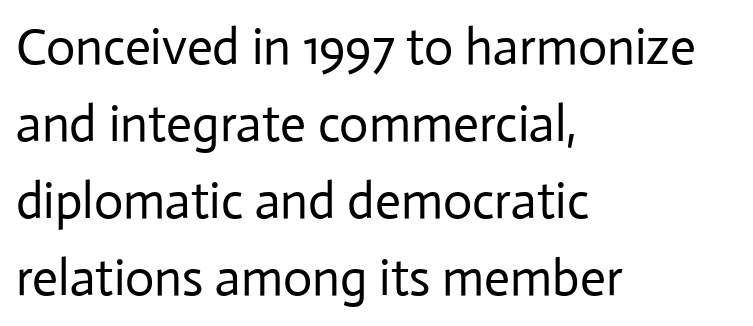
Nothing unusual about the tracking: characters are spaced as the font intends. Ordinary non-slanted type is in use. Interline gaps are of average width in this sample. Left-aligned paragraph, ragged on the right.
